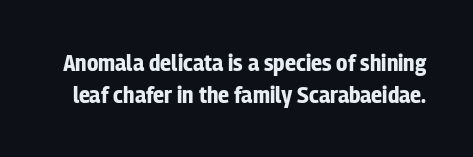
The characters look thick and weighty, a clear bold. Designer's note — italics off, roman on. Tracking here is standard; glyphs follow each other at the usual distance. Rule under the text: the space is simply empty.
